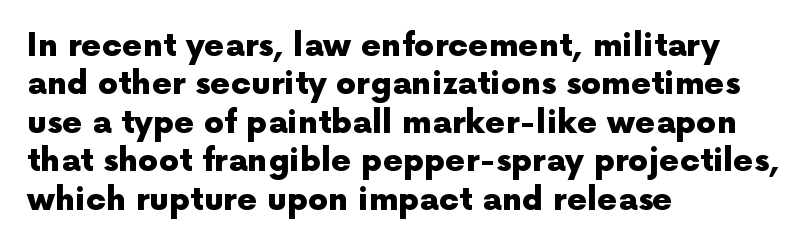
The image shows 32 px heavy sans-serif type, upright; set left-aligned, line spacing 1.2x, normal letter spacing, not underlined; a medium x-height.
